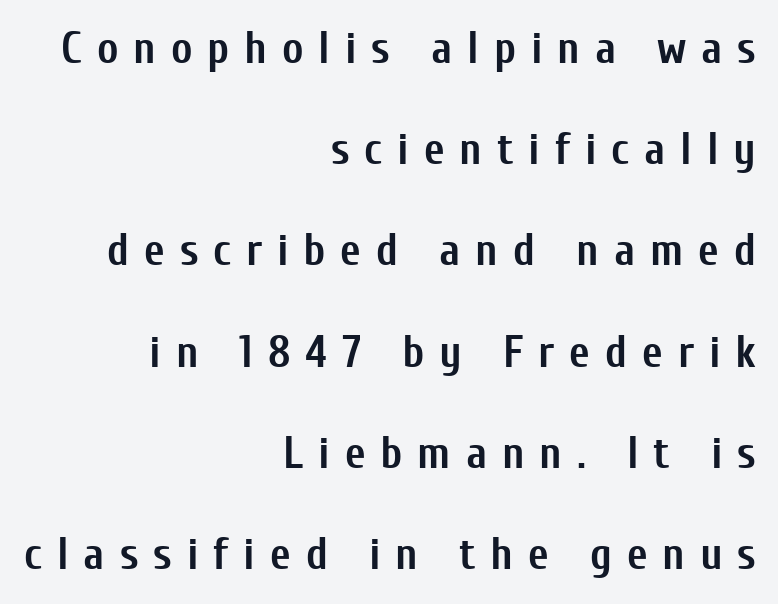
The image shows 45 px semibold, condensed sans-serif type, upright; set right-aligned, loose line spacing (2.25x), unusually wide letter spacing (+0.33 em), not underlined; low stroke contrast and a medium x-height.
